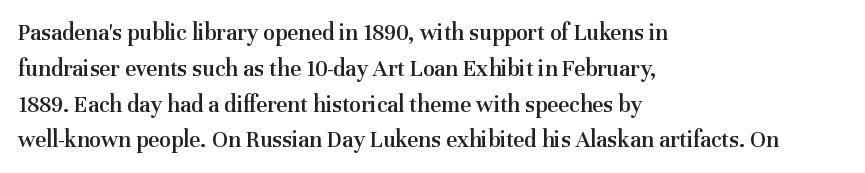
The image shows 24 px text type, upright; set left-aligned, normal line spacing (1.49x), normal letter spacing, not underlined.
